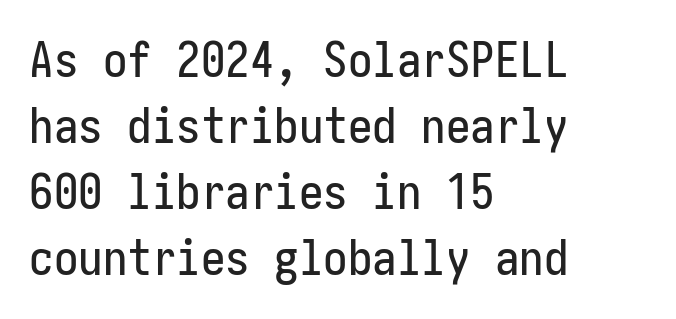
Which margin do the lines hug? The left one — the right edge is uneven. The glyphs in this specimen are sans serif. Honestly, the row spacing looks completely unremarkable. The space directly below the letters is spotless. What stands out about the letter spacing? Nothing — it is the standard amount.
